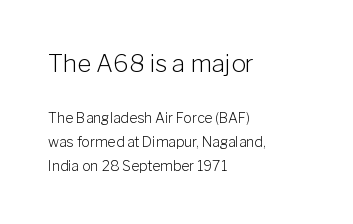
The image shows 24 px text type, upright; set left-aligned, line spacing 1.73x, normal letter spacing, not underlined; the first (top) block is 1.71x larger.
